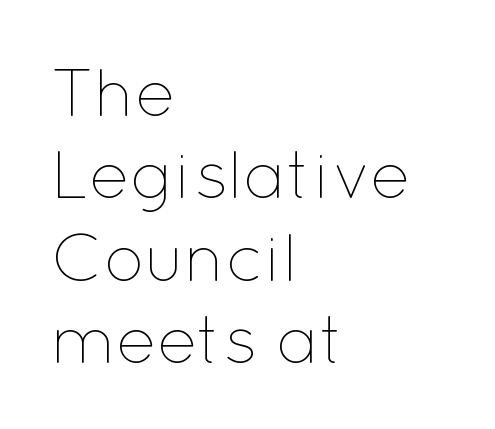
Glyph-to-glyph distance matches everyday printed text. No letter is thick-stroked: the sample isn't bold. Type without underlining. This is the regular roman posture of the typeface.
